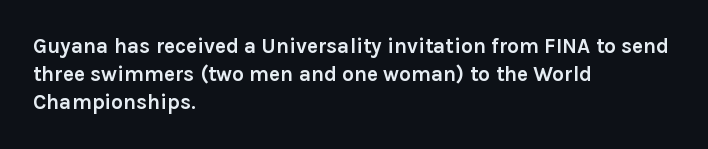
The image shows 21 px bold type, upright; set left-aligned, normal line spacing (1.34x), normal letter spacing, not underlined.
